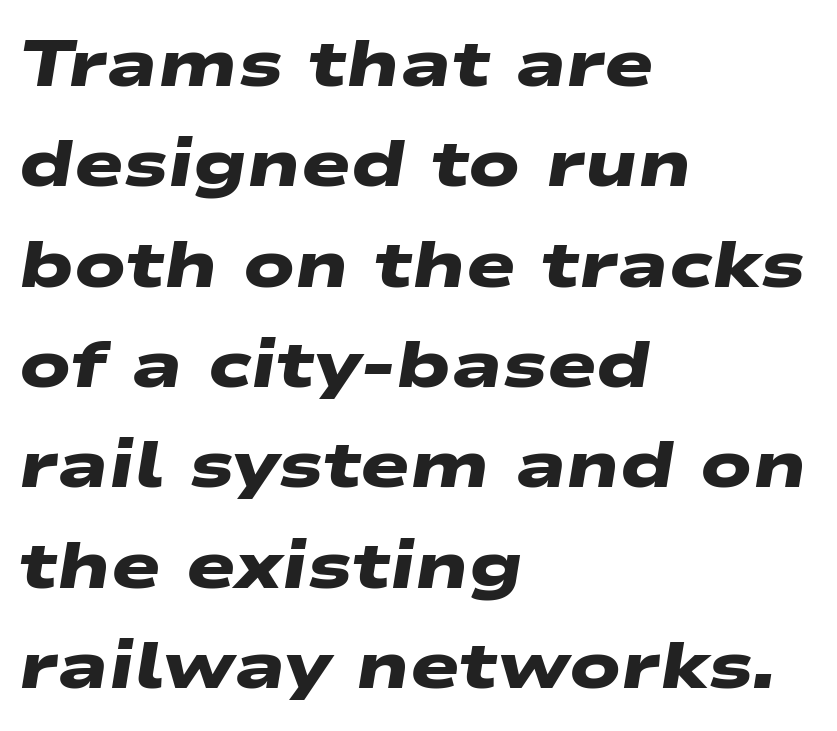
{"serif": "no", "bold": "yes", "weight": "heavy", "width": "wide", "stroke_contrast": "low", "x_height": "medium", "monospaced": "no", "underline": "no", "align": "left", "line_spacing": "normal", "line_spacing_ratio": 1.52, "letter_spacing": "normal", "letter_spacing_em": 0.0, "glyph_px": 66}
